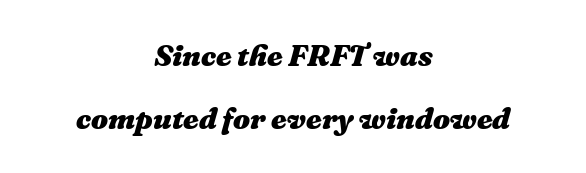
Q: Is the text bold? A: Yes.
Q: Is the text italic (slanted)? A: Yes, it leans right by about 16 degrees.
Q: Is the text underlined? A: No.
Q: How is the paragraph aligned? A: Centered.
Q: Is the spacing between letters normal or unusually wide? A: Normal.
Q: Is the spacing between lines tight, normal or loose? A: Loose.
Q: Width (condensed, normal, or wide)? A: Normal.
Q: Stroke contrast? A: Medium.
Q: x-height? A: Medium.
Q: Monospaced? A: No.
